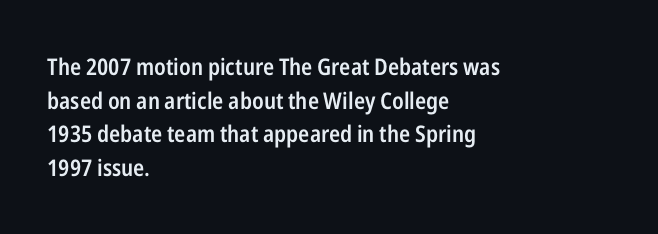
Is there any slant? The stems are plumb. Decoration check: the copy has no underline. Nothing unusual about the tracking: characters are spaced as the font intends. What weight is shown? A semibold, between regular and bold. The setting favours the left margin, as ordinary paragraphs usually do.
